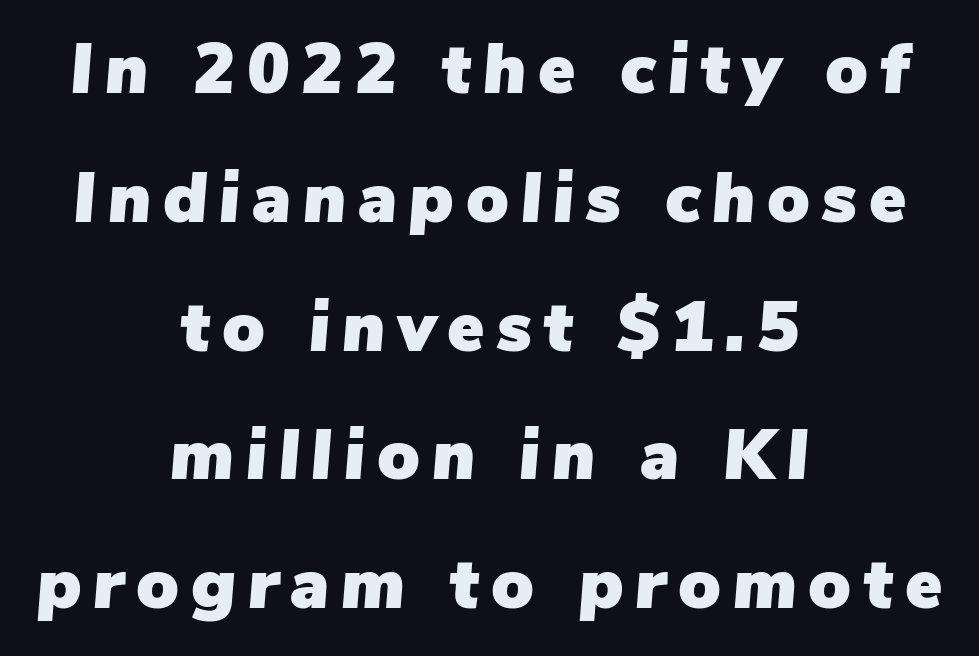
{"italic": "yes", "lean": "right", "slant_degrees": 5, "width": "normal", "stroke_contrast": "low", "x_height": "medium", "monospaced": "no", "underline": "no", "align": "center", "line_spacing_ratio": 1.84, "glyph_px": 70}
